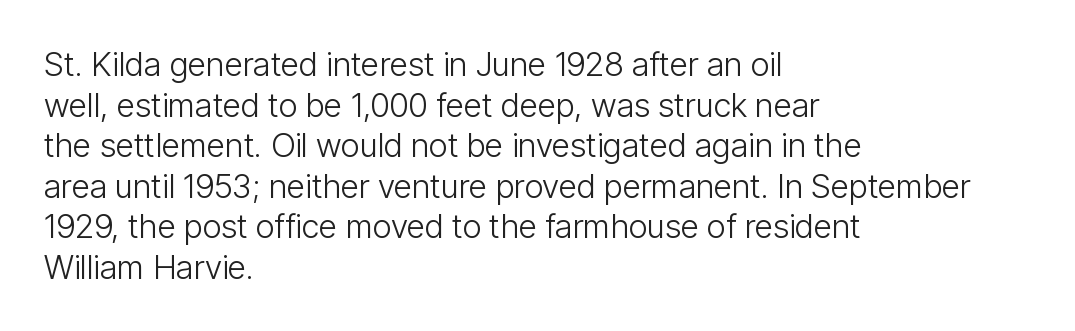
Unmarked baselines from the first word to the last. Every row of glyphs begins at an identical x-position on the left. Honestly, the letter spacing is just normal — you wouldn't notice it. Weight: in the light-to-regular range. Every stem runs plumb, perpendicular to the baseline.
